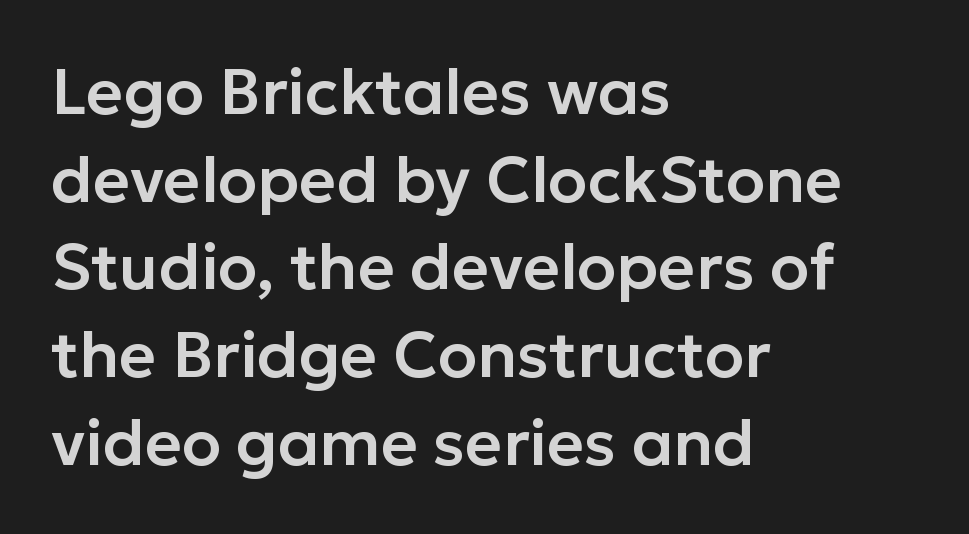
Q: Is the text italic (slanted)? A: No, it is upright.
Q: Is the typeface a serif or a sans-serif typeface? A: Sans-serif.
Q: Is the text underlined? A: No.
Q: How is the paragraph aligned? A: Left-aligned.
Q: Is the spacing between letters normal or unusually wide? A: Normal.
Q: Is the spacing between lines tight, normal or loose? A: Normal.
Q: Width (condensed, normal, or wide)? A: Normal.
Q: Stroke contrast? A: Low.
Q: x-height? A: Medium.
Q: Monospaced? A: No.
